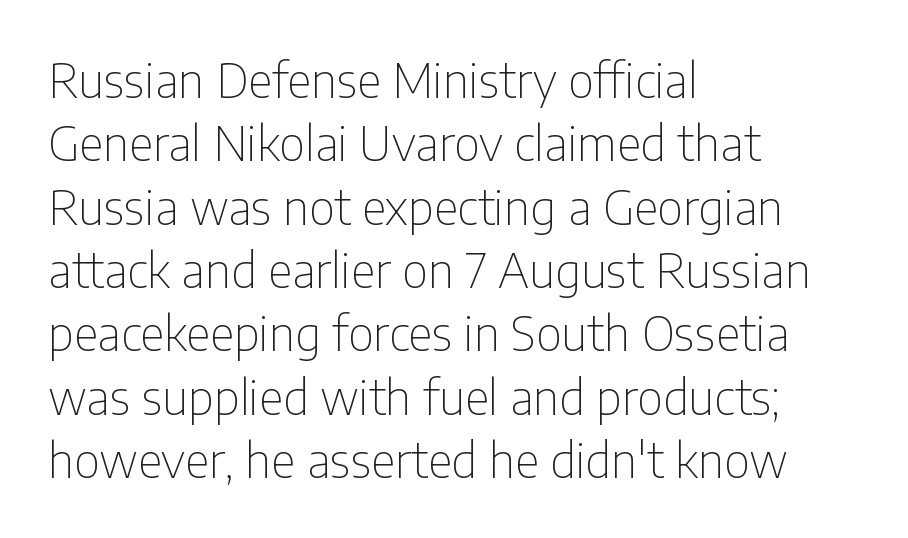
{"serif": "no", "italic": "no", "bold": "no", "weight": "thin", "width": "condensed", "stroke_contrast": "low", "x_height": "medium", "monospaced": "no", "underline": "no", "align": "left", "line_spacing": "normal", "line_spacing_ratio": 1.32, "letter_spacing": "normal", "letter_spacing_em": 0.0, "glyph_px": 48}
